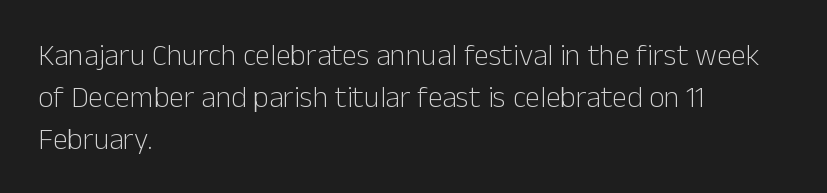
{"serif": "no", "italic": "no", "bold": "no", "weight": "light", "width": "normal", "stroke_contrast": "low", "x_height": "medium", "monospaced": "no", "underline": "no", "align": "left", "line_spacing": "normal", "line_spacing_ratio": 1.4, "letter_spacing": "normal", "letter_spacing_em": 0.0, "glyph_px": 30}
